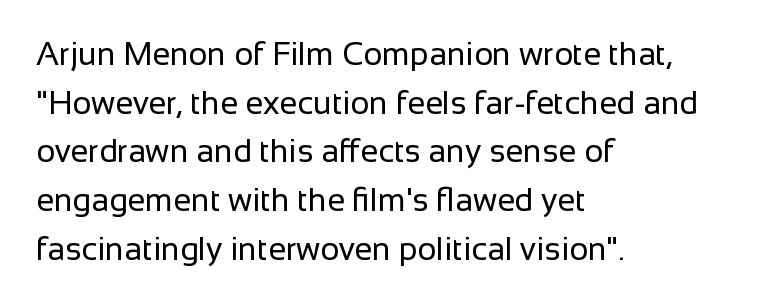
The image shows 32 px regular-weight sans-serif type, upright; set left-aligned, normal line spacing (1.52x), normal letter spacing, not underlined; low stroke contrast and a medium x-height.
